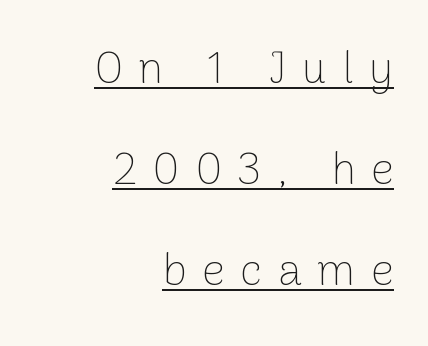
Q: Is the text bold? A: No.
Q: Is the text italic (slanted)? A: No, it is upright.
Q: Is the typeface a serif or a sans-serif typeface? A: Sans-serif.
Q: Is the text underlined? A: Yes.
Q: How is the paragraph aligned? A: Right-aligned.
Q: Is the spacing between letters normal or unusually wide? A: Unusually wide.
Q: Is the spacing between lines tight, normal or loose? A: Loose.
Q: Width (condensed, normal, or wide)? A: Normal.
Q: Stroke contrast? A: Low.
Q: x-height? A: Medium.
Q: Monospaced? A: No.
